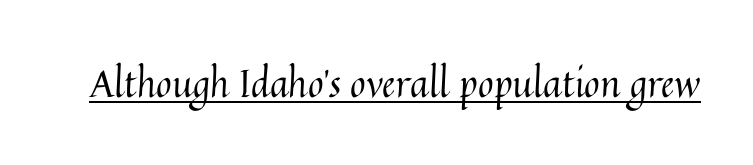
The image shows 38 px regular-weight type; set normal letter spacing, underlined; medium stroke contrast and a medium x-height.
